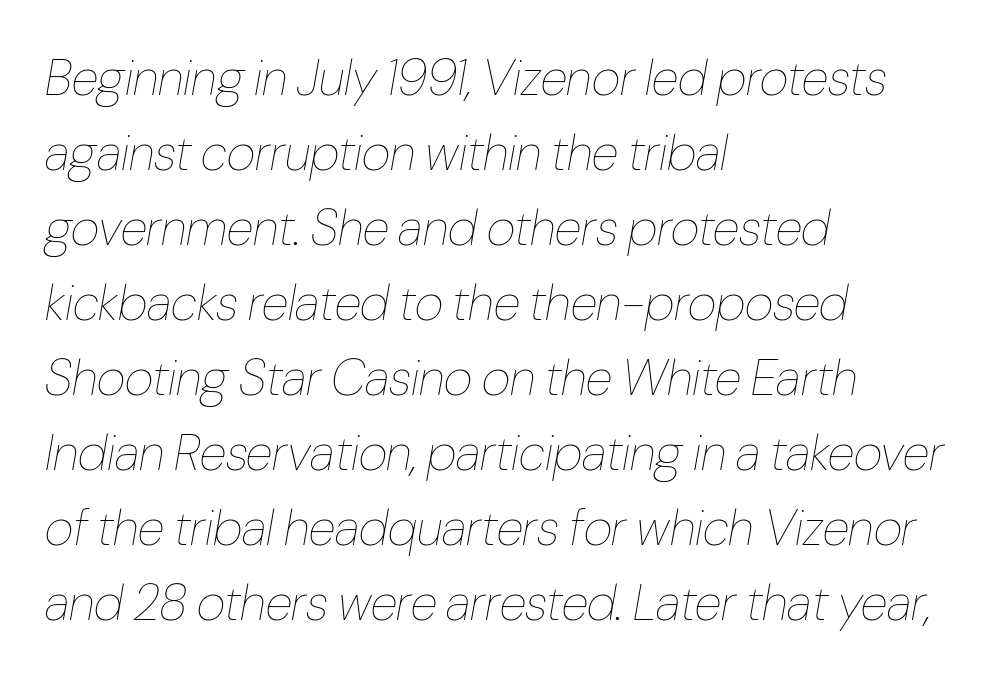
The ragged edge is on the right, which tells us the setting is flush left. A quiet, ordinary-to-light weight characterises the typeface. Letters rest on an invisible, unmarked baseline. These lines sit exactly where default settings would place them. Is the type slanted? Yes — the strokes lean at a clear angle. Here the glyphs are tracked normally, forming tight word shapes.
